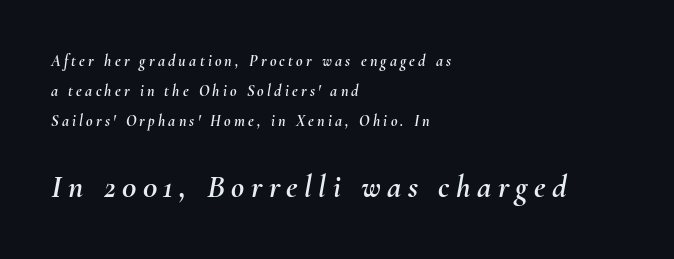
Reading top to bottom, the characters get bigger at the block break. The glyphs look as if they've been sheared to an angle. Here the designer chose a conventional face with non-uniform glyph widths. The tracking jumps out immediately: characters are airy and widely separated. Where is the straight margin? On the left.
